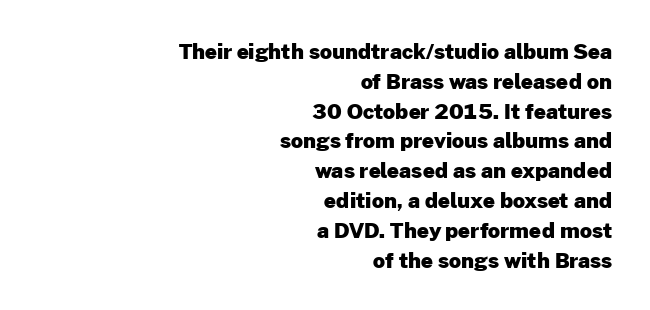
The specimen omits any rule beneath the text block's lines. In terms of posture, this sample is upright. The rendering keeps characters at their native spacing. I'd describe the lettering as bold — thick and assertive.
